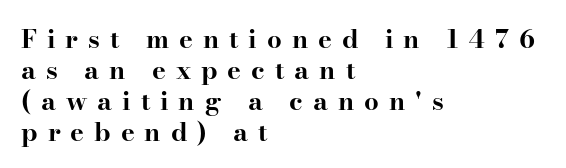
{"italic": "no", "bold": "yes", "underline": "no", "align": "left", "line_spacing_ratio": 1.19, "letter_spacing": "wide", "letter_spacing_em": 0.38, "glyph_px": 26}
